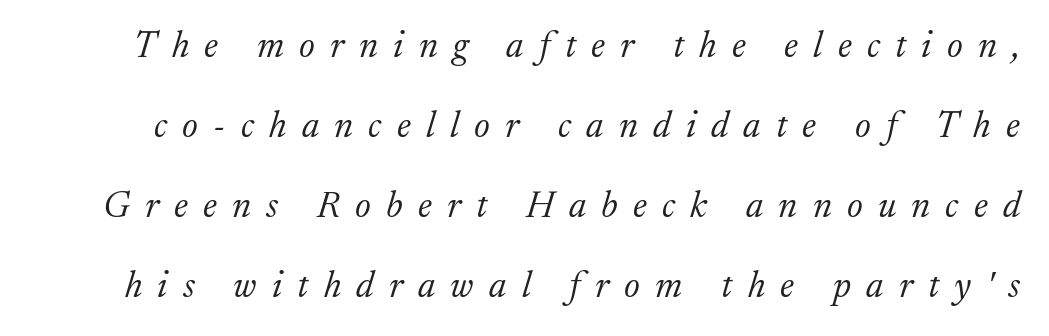
The image shows 37 px light serif type, italic (leaning right); set loose line spacing (2.16x), unusually wide letter spacing (+0.41 em), not underlined; low stroke contrast and a medium x-height.
